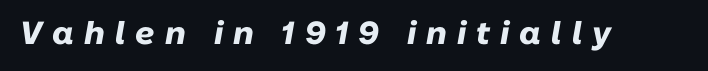
Compared with ordinary roman type, these characters are visibly tilted. The space directly below the letters is spotless. The type is letterspaced generously, with wide tracking. Strokes here are thick enough to call this a true bold. Looks like regular typesetting: each glyph gets only the width it needs.
